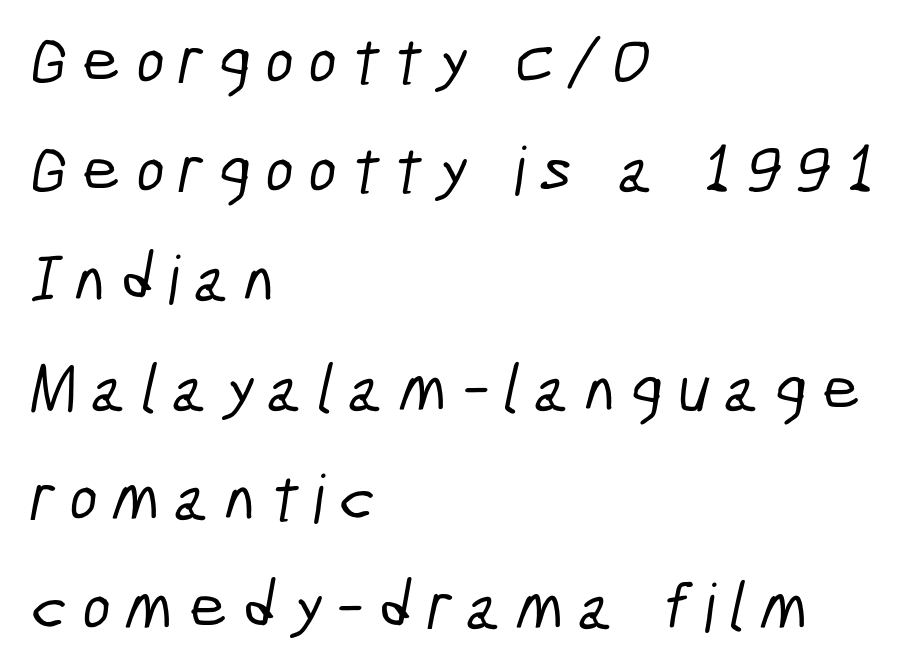
The image shows 67 px condensed sans-serif type; set left-aligned, normal line spacing (1.63x), unusually wide letter spacing (+0.22 em), not underlined; low stroke contrast and a medium x-height.
